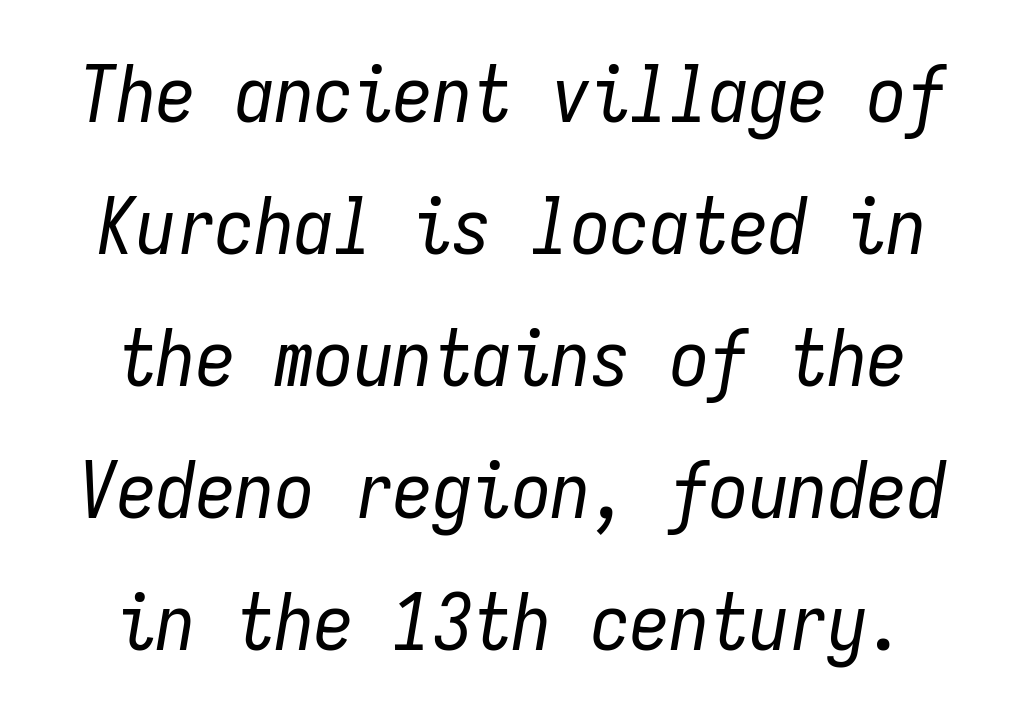
Q: Is the text bold? A: No.
Q: Is the text italic (slanted)? A: Yes, it leans right by about 9 degrees.
Q: Is the text underlined? A: No.
Q: How is the paragraph aligned? A: Centered.
Q: Is the spacing between letters normal or unusually wide? A: Normal.
Q: Is the spacing between lines tight, normal or loose? A: Normal.
Q: Width (condensed, normal, or wide)? A: Condensed.
Q: Stroke contrast? A: Low.
Q: x-height? A: Medium.
Q: Monospaced? A: Yes.
